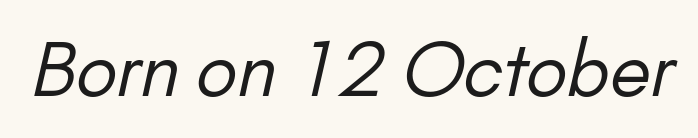
The image shows 74 px regular-weight sans-serif type; set normal letter spacing, not underlined; low stroke contrast and a small x-height.
